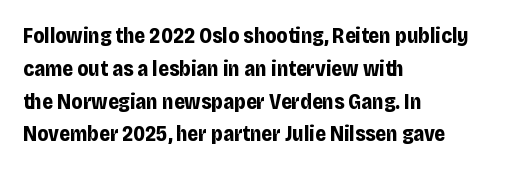
Weight check: bold — yes, fully. This rendering features lettering with no underline. This is the regular roman posture of the typeface. Is there much room between lines? A standard amount, neither cramped nor airy. No extra tracking has been applied to these lines. The rag falls on the right side of this text block.
